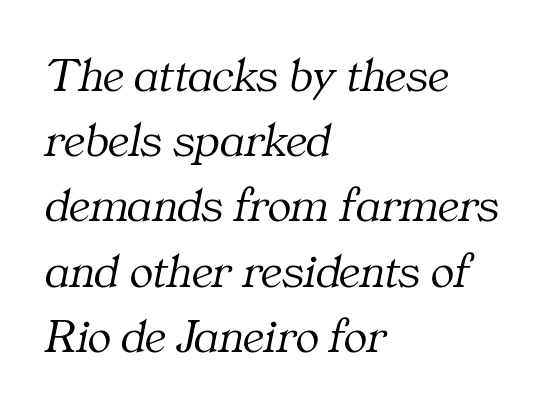
Q: Is the text bold? A: No.
Q: Is the text italic (slanted)? A: Yes, it leans right by about 11 degrees.
Q: Is the typeface a serif or a sans-serif typeface? A: Serif.
Q: Is the text underlined? A: No.
Q: How is the paragraph aligned? A: Left-aligned.
Q: Is the spacing between letters normal or unusually wide? A: Normal.
Q: Is the spacing between lines tight, normal or loose? A: Normal.
Q: Width (condensed, normal, or wide)? A: Normal.
Q: Stroke contrast? A: Medium.
Q: x-height? A: Medium.
Q: Monospaced? A: No.
